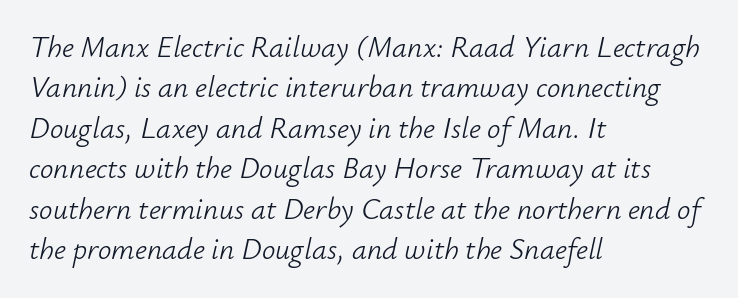
The image shows 30 px light type, italic (leaning right); set left-aligned, normal line spacing (1.35x), normal letter spacing, not underlined; low stroke contrast and a small x-height.
